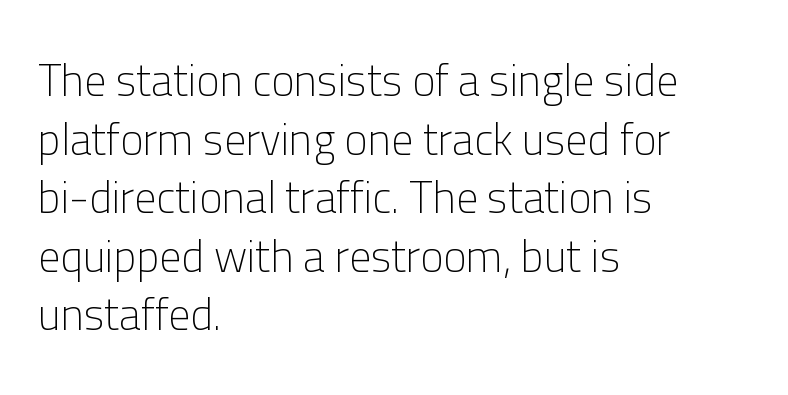
The weight tops out at a normal text grade. Spacing verdict: proportional, widths tailored to each character. Are there feet on the stems? There aren't — it's a sans. Horizontal bands of white between lines are of average thickness.
